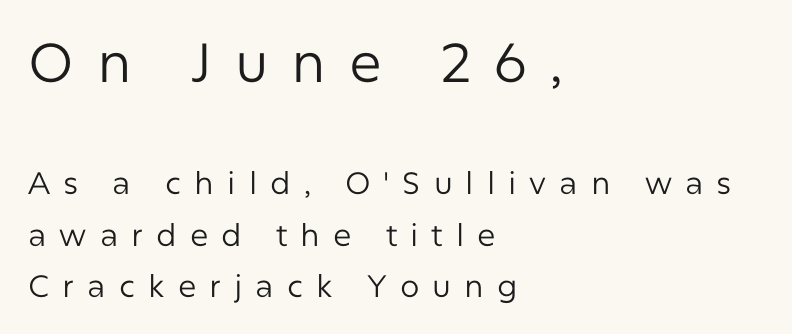
You can tell it's not italic because the verticals are truly vertical. Line starts are locked; line ends wander. Only glyphs here, with clear space below each row. The letters are spread apart with noticeably loose tracking. The passage shown stacks its lines at a standard gap. Nope, no serifs anywhere on these letters.
